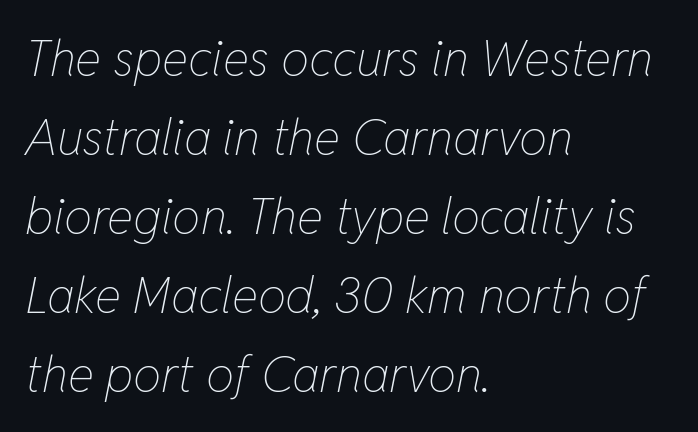
The image shows 50 px thin, condensed type, italic (leaning right); set left-aligned, normal line spacing (1.58x), normal letter spacing, not underlined; low stroke contrast and a medium x-height.
